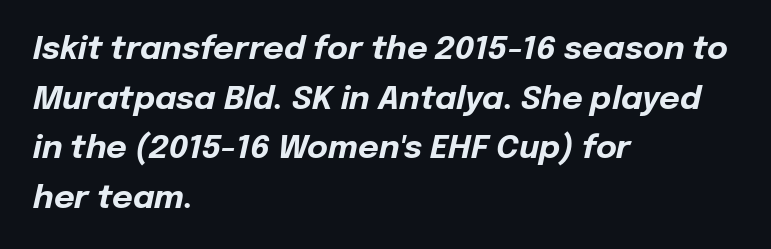
The image shows 32 px bold type, italic (leaning right); set left-aligned, normal line spacing (1.55x), normal letter spacing, not underlined; low stroke contrast and a medium x-height.
